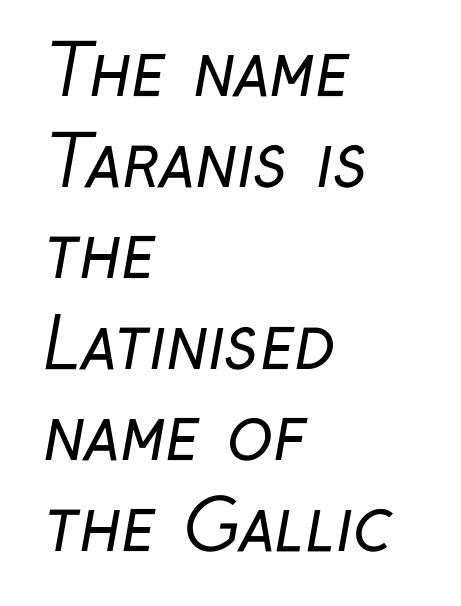
Is the block centered? No — it sits flush against the left margin. Ink coverage per letter is moderate at most. Tracking here is standard; glyphs follow each other at the usual distance. The face used here is a sans, in the tradition of grotesques and geometrics. Note the varied advance widths — an 'i' is clearly narrower than an 'm'.
